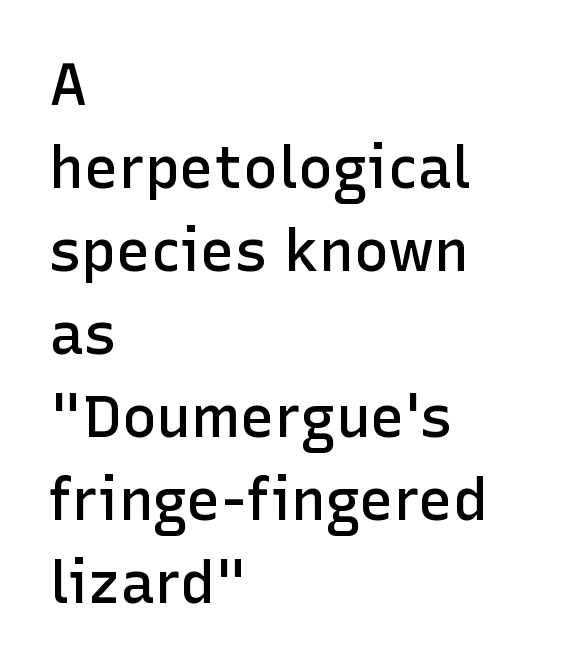
If you drew a ruler down the left edge, every line would touch it. The rendering uses natural spacing where letterforms have individual widths. The passage shown is not underscored anywhere. Regular leading. A typesetter would label this face a sans. Quick note: not italic, upright.
